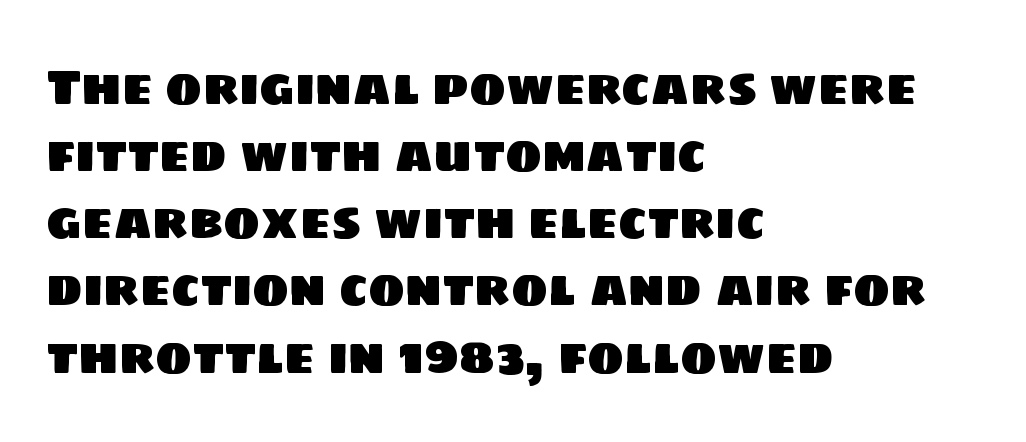
The image shows 49 px sans-serif type; set left-aligned, normal line spacing (1.37x), normal letter spacing, not underlined; low stroke contrast and a large x-height.
